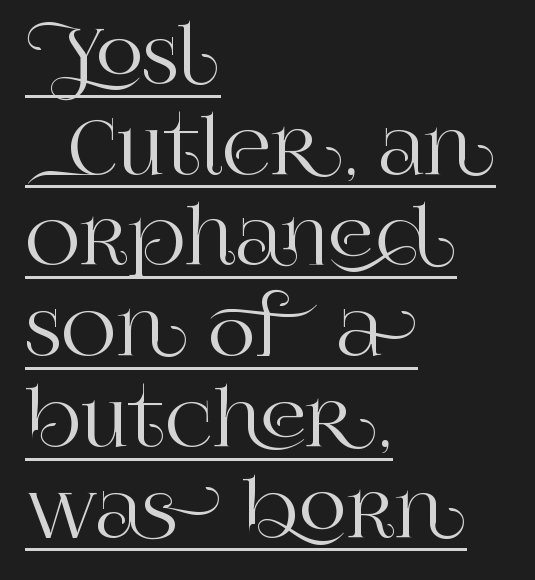
Horizontally, the lines are justified to the leading edge only. Serifs: yes, visible at the terminals of the letterforms. Notice how the stems are strictly vertical — no italics here. Students, observe the line beneath the letters — that is underlining. Look at the tracking — it's just the regular setting, nothing added.
